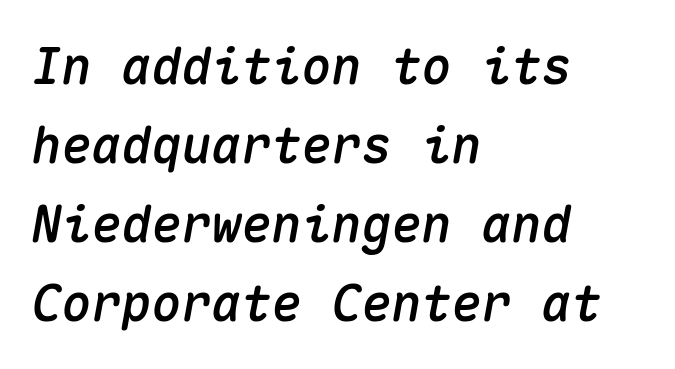
The image shows 50 px text type, italic (leaning right), monospaced; set left-aligned, normal line spacing (1.58x), normal letter spacing, not underlined; medium stroke contrast and a medium x-height.
